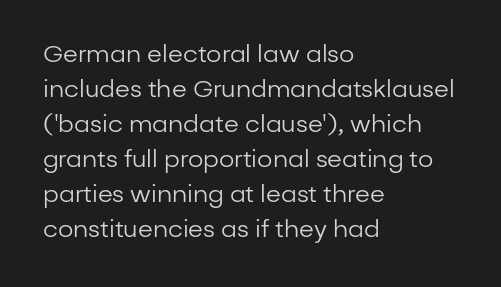
The image shows 24 px text type, upright; set left-aligned, normal line spacing (1.46x), normal letter spacing, not underlined.
